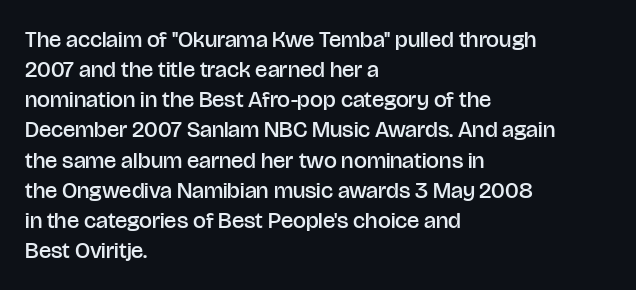
Q: Is the text bold? A: Semi-bold.
Q: Is the text italic (slanted)? A: No, it is upright.
Q: Is the text underlined? A: No.
Q: How is the paragraph aligned? A: Left-aligned.
Q: Is the spacing between letters normal or unusually wide? A: Normal.
Q: Is the spacing between lines tight, normal or loose? A: Normal.
